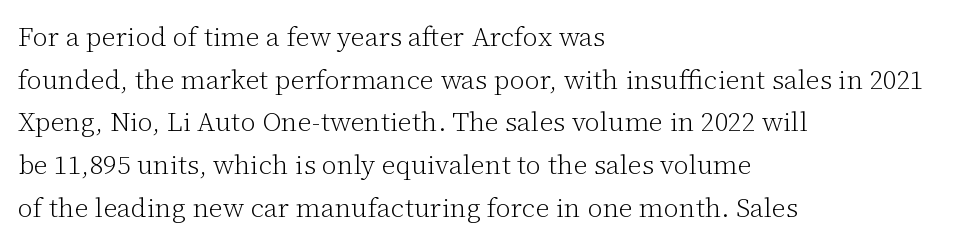
{"italic": "no", "bold": "no", "underline": "no", "align": "left", "line_spacing": "normal", "line_spacing_ratio": 1.58, "letter_spacing": "normal", "letter_spacing_em": 0.0, "glyph_px": 27}
